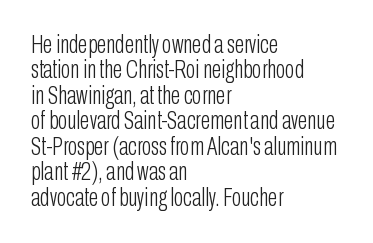
This block would grow much taller if given ordinary leading; it's compressed now. The font sits on the lighter half of the weight spectrum, regular included. Line beginnings align vertically; line endings do not. The tracking reads as untouched default to a designer's eye. These lines were composed using upright roman letters. Check the space under the baseline: it is left empty.
